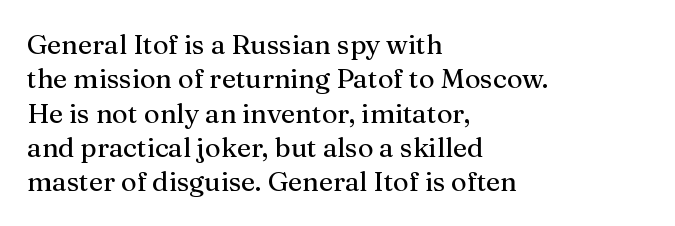
Do the letters lean? They stand straight. Lines of text with bare space underneath. The passage shown stacks its lines at a standard gap. Casual observation: everything's shoved over to the left.
